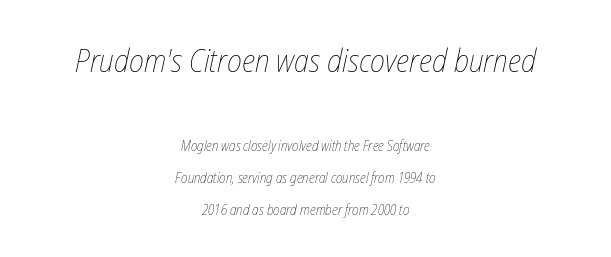
Q: Is the text bold? A: No.
Q: Is the text italic (slanted)? A: Yes, it leans right by about 12 degrees.
Q: Is the text underlined? A: No.
Q: How is the paragraph aligned? A: Centered.
Q: Is the spacing between letters normal or unusually wide? A: Normal.
Q: Is the spacing between lines tight, normal or loose? A: Loose.
Q: Which block of text is set in a larger size, the first (top) or the second (bottom)? A: The first (top) one.
Q: Width (condensed, normal, or wide)? A: Condensed.
Q: Stroke contrast? A: Low.
Q: x-height? A: Medium.
Q: Monospaced? A: No.
